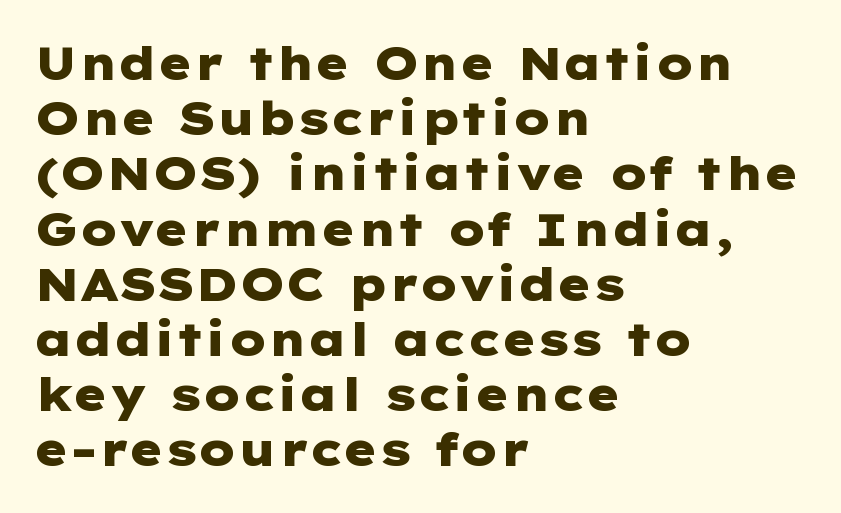
The image shows 46 px heavy, wide sans-serif type, upright; set left-aligned, line spacing 1.2x, normal letter spacing, not underlined; low stroke contrast and a medium x-height.
